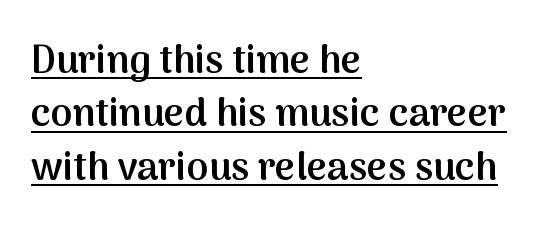
{"serif": "no", "italic": "no", "bold": "semi", "weight": "semibold", "width": "normal", "stroke_contrast": "medium", "x_height": "medium", "monospaced": "no", "underline": "yes", "align": "left", "line_spacing": "normal", "line_spacing_ratio": 1.37, "letter_spacing": "normal", "letter_spacing_em": 0.0, "glyph_px": 39}
